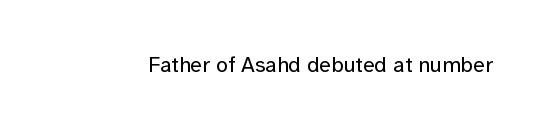
{"italic": "no", "bold": "no", "underline": "no", "letter_spacing": "normal", "letter_spacing_em": 0.0, "glyph_px": 22}
